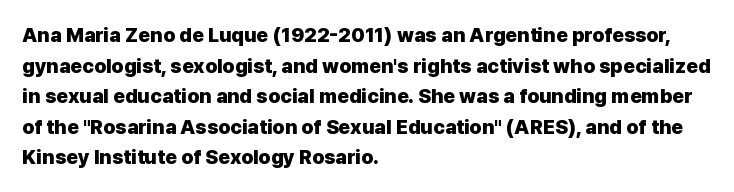
{"italic": "no", "bold": "yes", "underline": "no", "align": "left", "line_spacing": "normal", "line_spacing_ratio": 1.53, "letter_spacing": "normal", "letter_spacing_em": 0.0, "glyph_px": 20}
